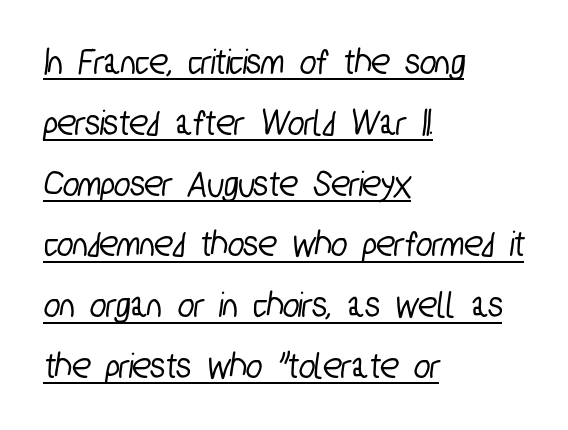
Q: Is the typeface a serif or a sans-serif typeface? A: Sans-serif.
Q: Is the text underlined? A: Yes.
Q: How is the paragraph aligned? A: Left-aligned.
Q: Is the spacing between letters normal or unusually wide? A: Normal.
Q: Is the spacing between lines tight, normal or loose? A: Normal.
Q: Width (condensed, normal, or wide)? A: Condensed.
Q: Stroke contrast? A: Low.
Q: x-height? A: Medium.
Q: Monospaced? A: No.
